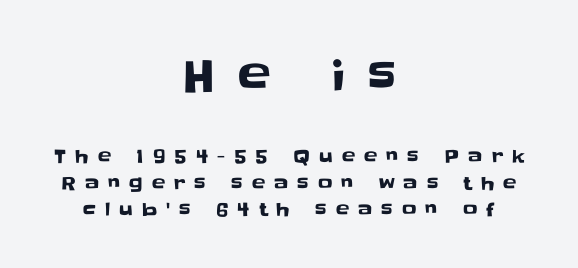
Q: Is the text italic (slanted)? A: No, it is upright.
Q: Is the typeface a serif or a sans-serif typeface? A: Sans-serif.
Q: Is the text underlined? A: No.
Q: How is the paragraph aligned? A: Centered.
Q: Is the spacing between letters normal or unusually wide? A: Unusually wide.
Q: Is the spacing between lines tight, normal or loose? A: Normal.
Q: Which block of text is set in a larger size, the first (top) or the second (bottom)? A: The first (top) one.
Q: Width (condensed, normal, or wide)? A: Normal.
Q: Stroke contrast? A: Low.
Q: x-height? A: Large.
Q: Monospaced? A: No.
